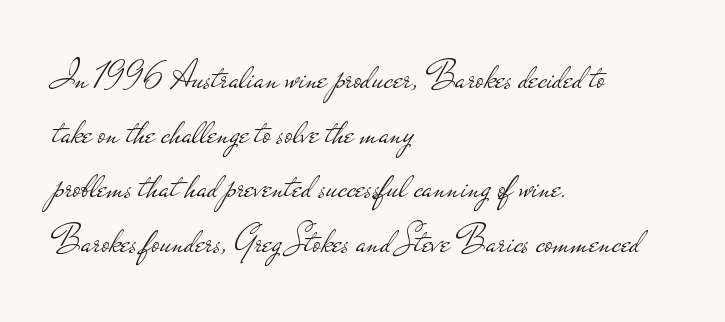
Q: Is the text bold? A: No.
Q: Is the text italic (slanted)? A: Yes.
Q: Is the typeface a serif or a sans-serif typeface? A: Sans-serif.
Q: Is the text underlined? A: No.
Q: How is the paragraph aligned? A: Left-aligned.
Q: Is the spacing between letters normal or unusually wide? A: Normal.
Q: Is the spacing between lines tight, normal or loose? A: Normal.
Q: Width (condensed, normal, or wide)? A: Wide.
Q: Stroke contrast? A: Low.
Q: x-height? A: Small.
Q: Monospaced? A: No.
